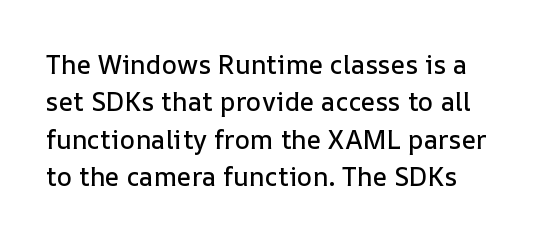
Look at the tracking — it's just the regular setting, nothing added. Unlike italic type, these characters show no tilt at all. Leading: standard. Underline: absent.
